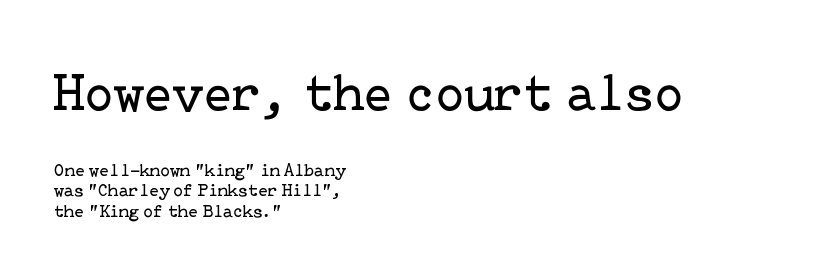
{"serif": "yes", "italic": "no", "bold": "no", "weight": "regular", "width": "normal", "stroke_contrast": "low", "x_height": "medium", "underline": "no", "align": "left", "line_spacing": "tight", "line_spacing_ratio": 1.14, "letter_spacing": "normal", "letter_spacing_em": 0.0, "larger_block": "first", "size_ratio": 2.94, "glyph_px": 53}
